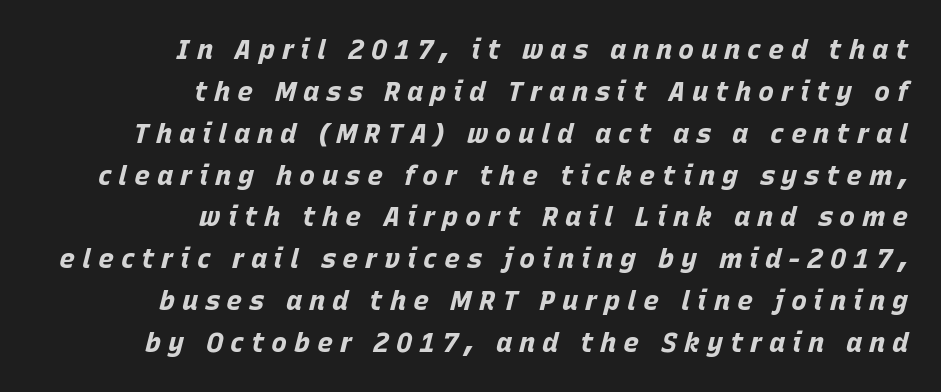
{"italic": "yes", "lean": "right", "slant_degrees": 15, "bold": "yes", "underline": "no", "align": "right", "line_spacing": "normal", "line_spacing_ratio": 1.55, "letter_spacing": "wide", "letter_spacing_em": 0.25, "glyph_px": 27}
